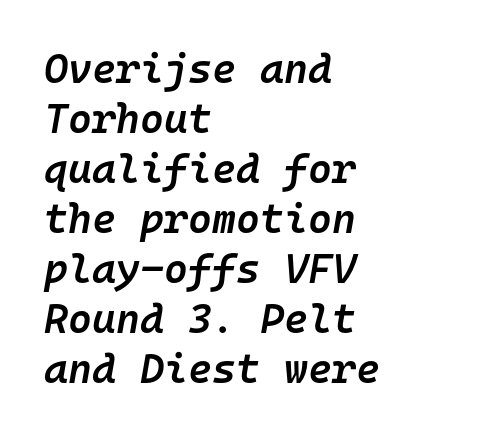
The image shows 41 px semibold type, italic (leaning right), monospaced; set left-aligned, line spacing 1.22x, normal letter spacing, not underlined; low stroke contrast and a medium x-height.
